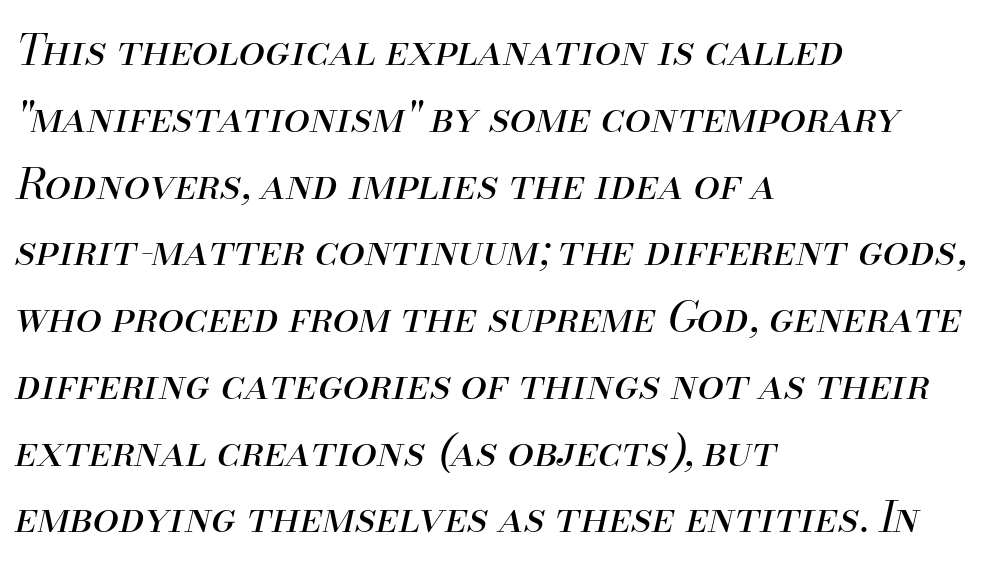
The image shows 42 px regular-weight type, italic (leaning right); set left-aligned, normal line spacing (1.59x), normal letter spacing, not underlined; medium stroke contrast and a small x-height.
